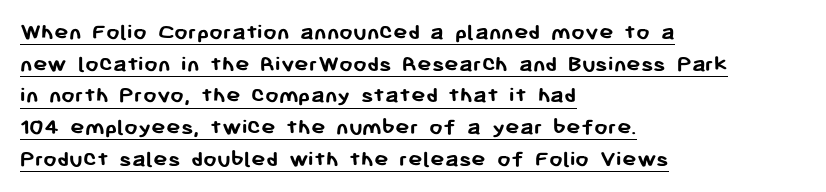
The image shows 24 px bold type, upright; set left-aligned, normal line spacing (1.32x), normal letter spacing, underlined.
